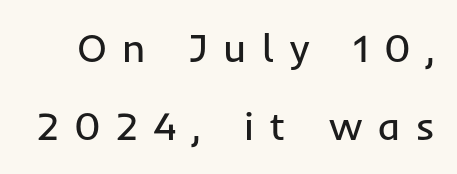
Q: Is the text bold? A: No.
Q: Is the text italic (slanted)? A: No, it is upright.
Q: Is the typeface a serif or a sans-serif typeface? A: Sans-serif.
Q: Is the text underlined? A: No.
Q: Is the spacing between letters normal or unusually wide? A: Unusually wide.
Q: Is the spacing between lines tight, normal or loose? A: Loose.
Q: Width (condensed, normal, or wide)? A: Normal.
Q: Stroke contrast? A: Low.
Q: x-height? A: Medium.
Q: Monospaced? A: No.
